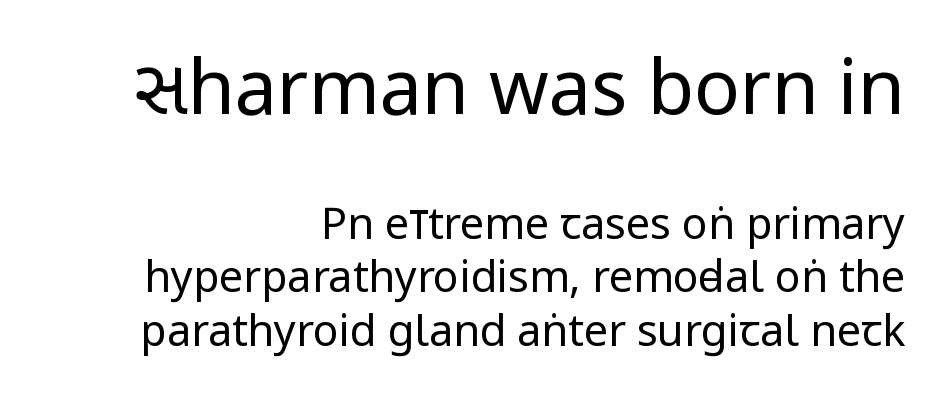
Honestly, the letter spacing is just normal — you wouldn't notice it. Anything drawn beneath the words? Only blank space. Is this a heavy cut? Hardly; it is regular or lighter. A flush-right, rag-left setting is used for this passage.
